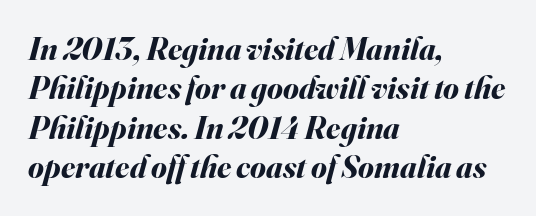
{"italic": "yes", "lean": "right", "slant_degrees": 16, "bold": "yes", "weight": "bold", "width": "normal", "stroke_contrast": "medium", "x_height": "small", "monospaced": "no", "underline": "no", "align": "left", "line_spacing_ratio": 1.23, "letter_spacing": "normal", "letter_spacing_em": 0.0, "glyph_px": 32}
